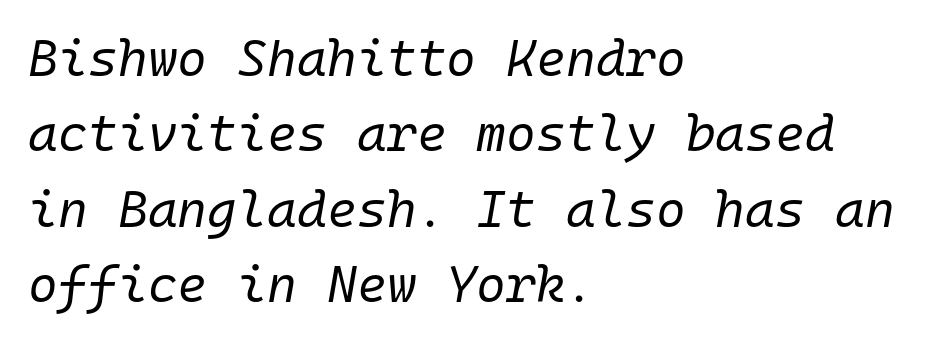
Q: Is the text bold? A: No.
Q: Is the text italic (slanted)? A: Yes, it leans right by about 10 degrees.
Q: Is the text underlined? A: No.
Q: How is the paragraph aligned? A: Left-aligned.
Q: Is the spacing between letters normal or unusually wide? A: Normal.
Q: Is the spacing between lines tight, normal or loose? A: Normal.
Q: Width (condensed, normal, or wide)? A: Normal.
Q: Stroke contrast? A: Low.
Q: x-height? A: Medium.
Q: Monospaced? A: Yes.
